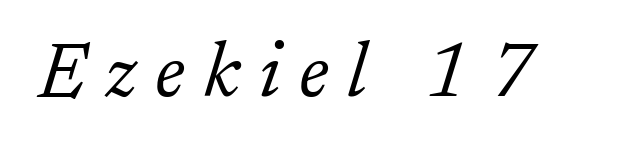
Each stroke keeps to a modest, everyday thickness or less. Varying glyph widths throughout — classic text-font behaviour. These lines have a slow, spaced-out rhythm from letter to letter. Observe the lean: these are italic letterforms.
